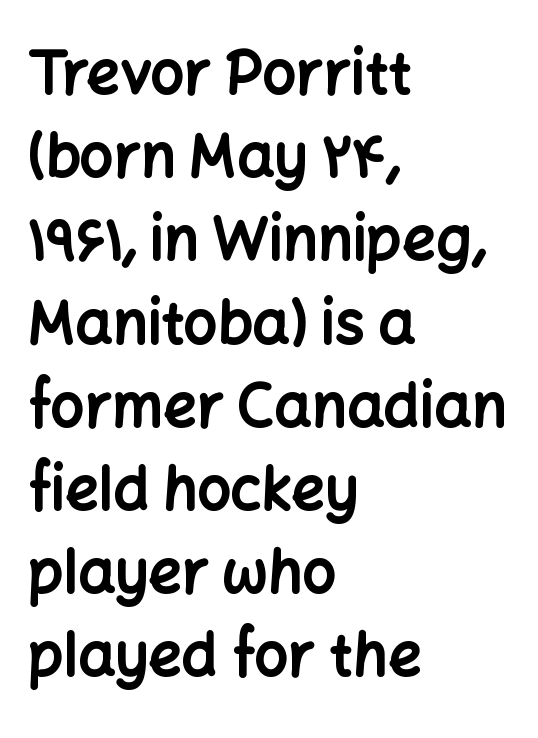
Q: Is the text bold? A: Yes.
Q: Is the text italic (slanted)? A: No, it is upright.
Q: Is the typeface a serif or a sans-serif typeface? A: Sans-serif.
Q: Is the text underlined? A: No.
Q: How is the paragraph aligned? A: Left-aligned.
Q: Is the spacing between letters normal or unusually wide? A: Normal.
Q: Is the spacing between lines tight, normal or loose? A: Normal.
Q: Width (condensed, normal, or wide)? A: Normal.
Q: Stroke contrast? A: Low.
Q: x-height? A: Medium.
Q: Monospaced? A: No.
